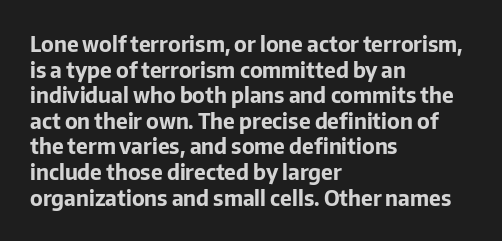
{"italic": "no", "bold": "yes", "underline": "no", "align": "left", "line_spacing_ratio": 1.22, "letter_spacing": "normal", "letter_spacing_em": 0.0, "glyph_px": 21}
